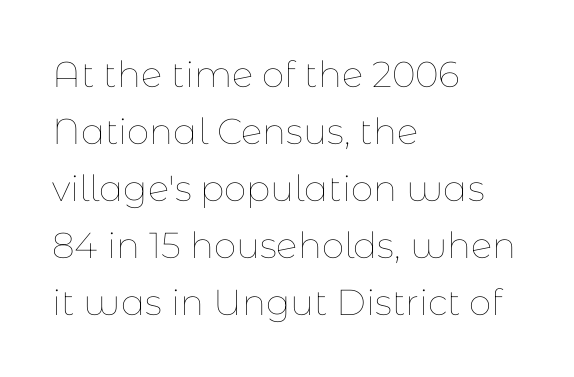
{"italic": "no", "bold": "no", "weight": "thin", "width": "normal", "stroke_contrast": "low", "x_height": "medium", "monospaced": "no", "underline": "no", "align": "left", "line_spacing": "normal", "line_spacing_ratio": 1.58, "letter_spacing": "normal", "letter_spacing_em": 0.0, "glyph_px": 36}
